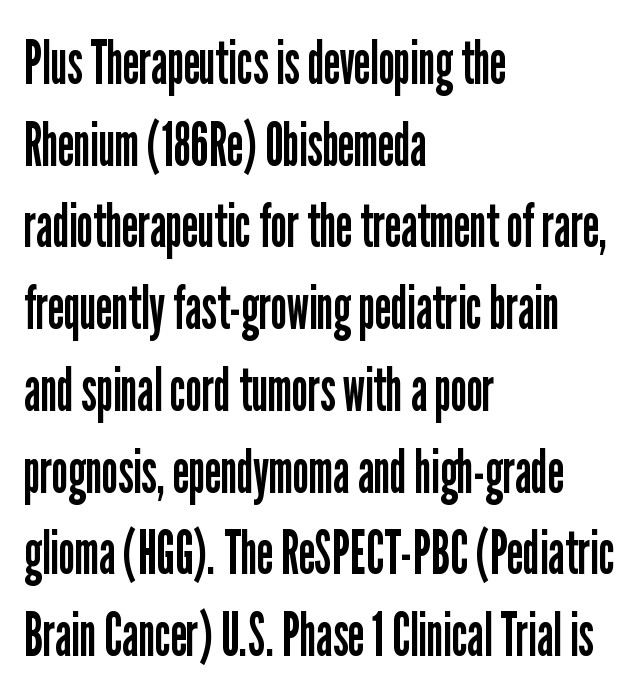
The tracking reads as untouched default to a designer's eye. Ordinary non-slanted type is in use. You could not count columns in this text — the font is proportionally spaced. The characters are drawn with everyday or finer stroke widths. The paragraph shown leans on its left margin.
